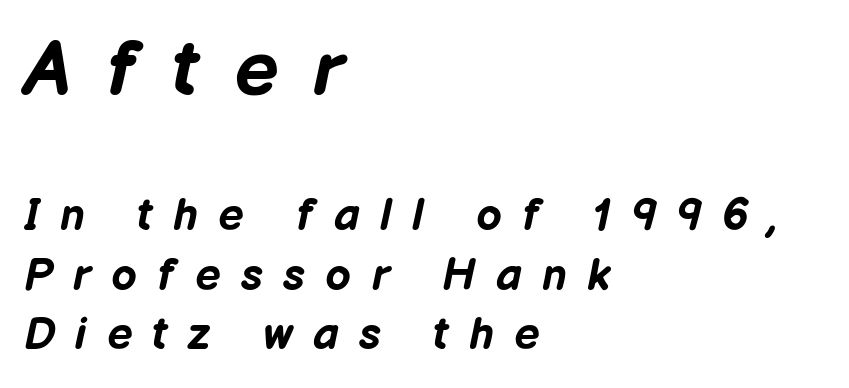
The strip under each line holds only bare page. Block one is the big one; block two sits smaller underneath. Here the glyphs are tracked loosely, breaking word shapes into spaced letters. The glyphs look as if they've been sheared to an angle. The passage is arranged the way most books set body copy — flush left. Varying glyph widths throughout — classic text-font behaviour.
